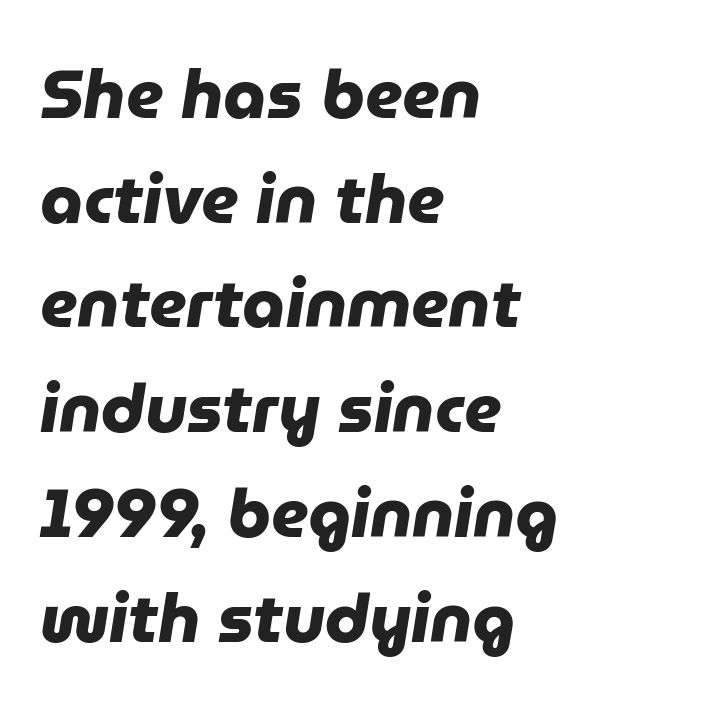
What weight is shown? A full bold with thick strokes. Default kerning and tracking; the words read as compact shapes. Type without underlining. This sample has the flowing, uneven cadence of proportional lettering.
